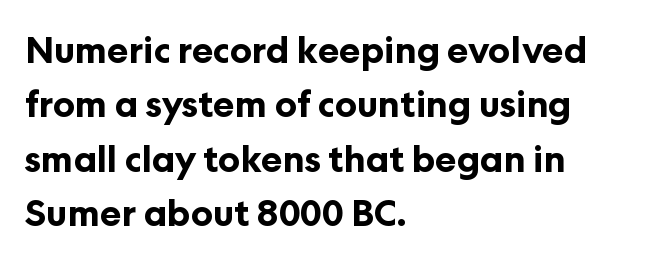
{"serif": "no", "italic": "no", "bold": "yes", "weight": "bold", "width": "normal", "stroke_contrast": "low", "x_height": "medium", "monospaced": "no", "underline": "no", "align": "left", "line_spacing": "normal", "line_spacing_ratio": 1.51, "letter_spacing": "normal", "letter_spacing_em": 0.0, "glyph_px": 36}
